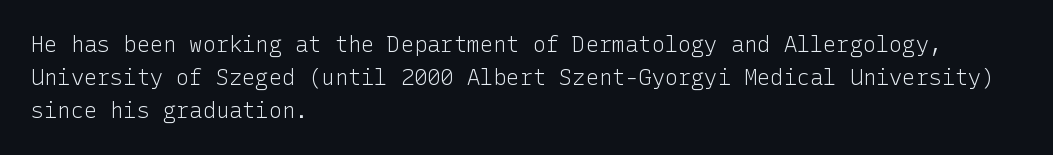
Q: Is the text bold? A: No.
Q: Is the text italic (slanted)? A: No, it is upright.
Q: Is the text underlined? A: No.
Q: How is the paragraph aligned? A: Left-aligned.
Q: Is the spacing between letters normal or unusually wide? A: Normal.
Q: Is the spacing between lines tight, normal or loose? A: Normal.
